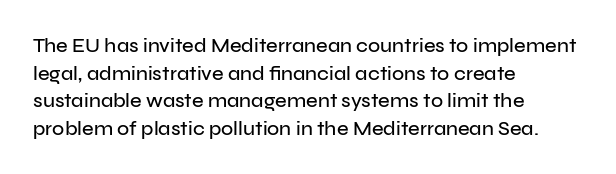
The image shows 20 px text type, upright; set left-aligned, normal line spacing (1.38x), normal letter spacing, not underlined.
